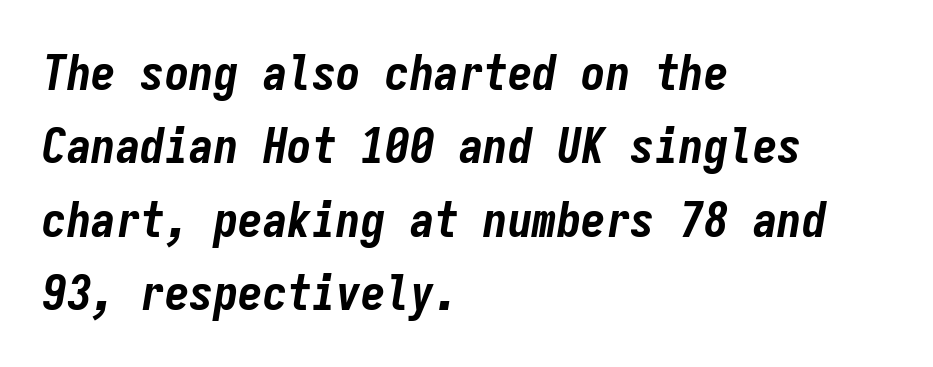
{"italic": "yes", "lean": "right", "slant_degrees": 9, "bold": "yes", "weight": "bold", "width": "condensed", "stroke_contrast": "low", "x_height": "medium", "monospaced": "yes", "underline": "no", "align": "left", "line_spacing": "normal", "line_spacing_ratio": 1.5, "letter_spacing": "normal", "letter_spacing_em": 0.0, "glyph_px": 49}
